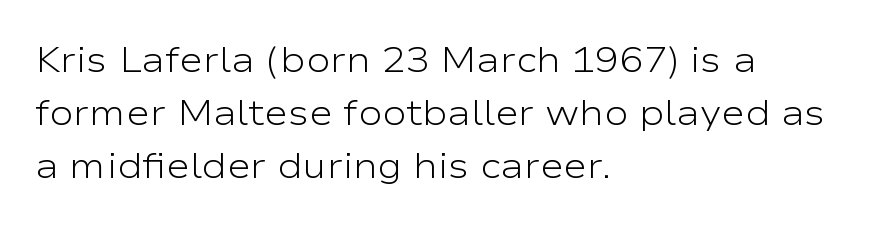
Q: Is the text bold? A: No.
Q: Is the text italic (slanted)? A: No, it is upright.
Q: Is the typeface a serif or a sans-serif typeface? A: Sans-serif.
Q: Is the text underlined? A: No.
Q: How is the paragraph aligned? A: Left-aligned.
Q: Is the spacing between letters normal or unusually wide? A: Normal.
Q: Is the spacing between lines tight, normal or loose? A: Normal.
Q: Width (condensed, normal, or wide)? A: Wide.
Q: Stroke contrast? A: Low.
Q: x-height? A: Medium.
Q: Monospaced? A: No.
